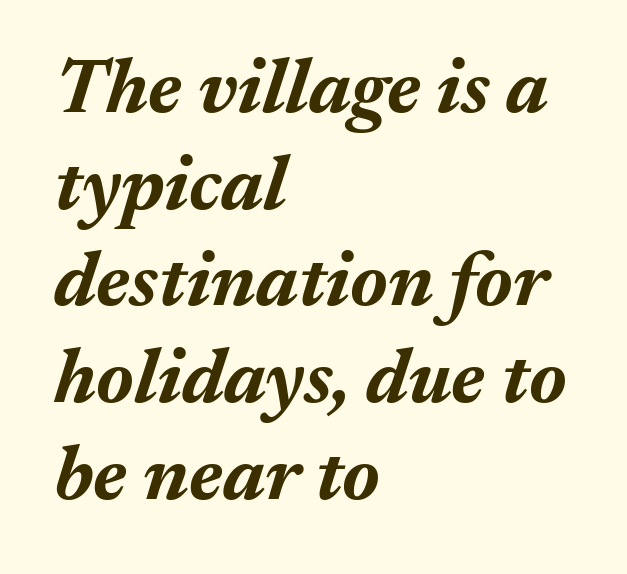
Q: Is the text bold? A: Yes.
Q: Is the text italic (slanted)? A: Yes, it leans right by about 17 degrees.
Q: Is the text underlined? A: No.
Q: How is the paragraph aligned? A: Left-aligned.
Q: Is the spacing between letters normal or unusually wide? A: Normal.
Q: Width (condensed, normal, or wide)? A: Normal.
Q: Stroke contrast? A: Medium.
Q: x-height? A: Medium.
Q: Monospaced? A: No.
